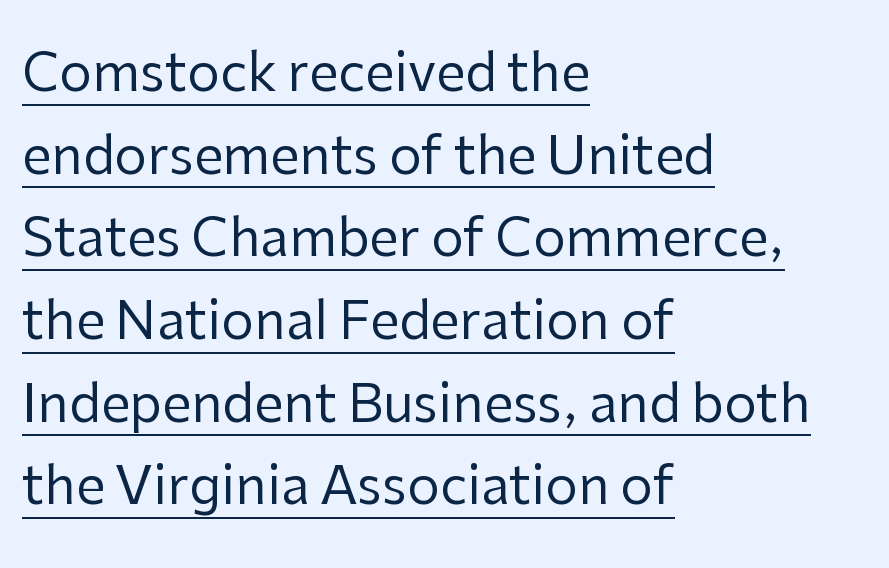
{"serif": "no", "italic": "no", "bold": "no", "weight": "regular", "width": "normal", "stroke_contrast": "low", "x_height": "medium", "monospaced": "no", "underline": "yes", "align": "left", "line_spacing": "normal", "line_spacing_ratio": 1.59, "letter_spacing": "normal", "letter_spacing_em": 0.0, "glyph_px": 52}
